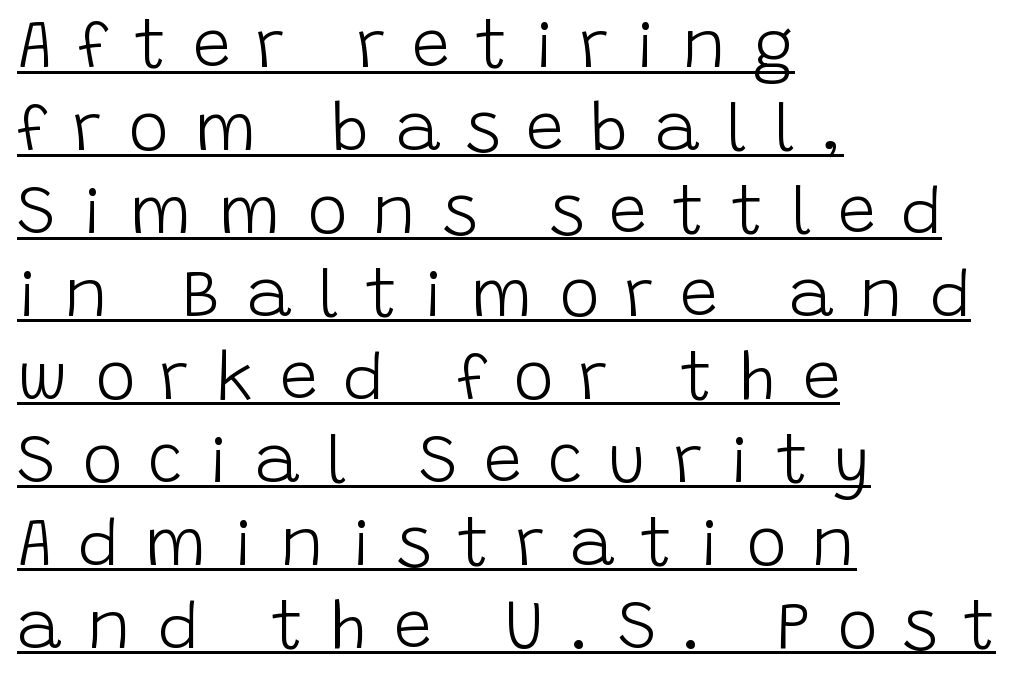
These lines have a slow, spaced-out rhythm from letter to letter. Compared with a typical body face, this is equally light or lighter still. Does the lettering tilt? It doesn't — this is upright. Which margin do the lines hug? The left one — the right edge is uneven. You could not count columns in this text — the font is proportionally spaced. The face used here is a sans, in the tradition of grotesques and geometrics.
